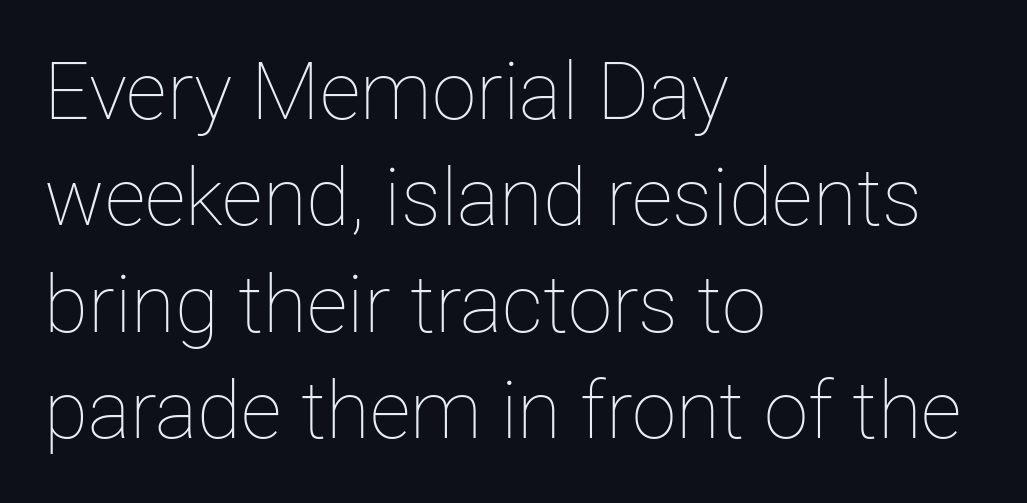
The image shows 80 px thin type, upright; set left-aligned, normal line spacing (1.33x), normal letter spacing, not underlined; low stroke contrast and a medium x-height.
